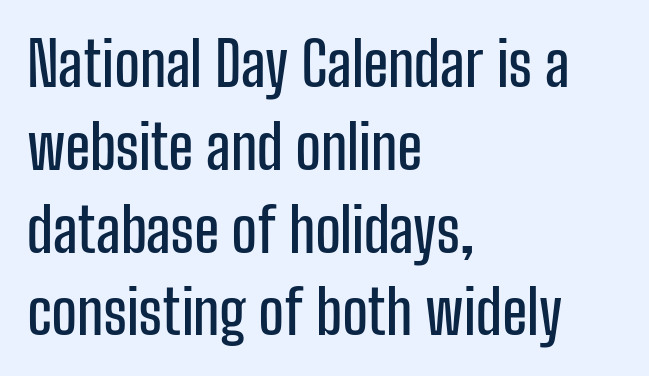
{"serif": "no", "italic": "no", "width": "condensed", "stroke_contrast": "low", "x_height": "medium", "monospaced": "no", "underline": "no", "align": "left", "line_spacing": "normal", "line_spacing_ratio": 1.38, "letter_spacing": "normal", "letter_spacing_em": 0.0, "glyph_px": 60}
